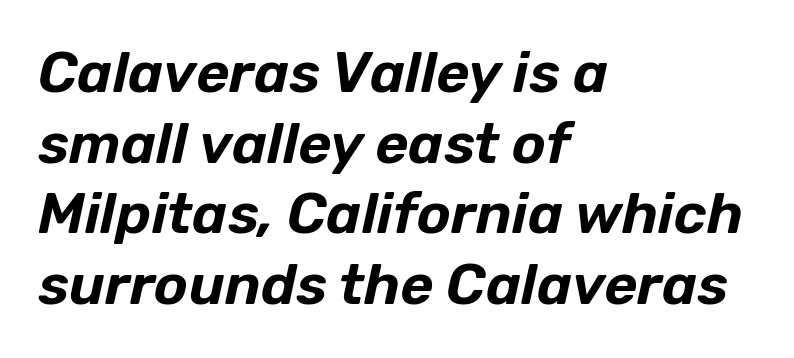
Q: Is the text italic (slanted)? A: Yes, it leans right by about 12 degrees.
Q: Is the text underlined? A: No.
Q: How is the paragraph aligned? A: Left-aligned.
Q: Is the spacing between letters normal or unusually wide? A: Normal.
Q: Width (condensed, normal, or wide)? A: Normal.
Q: Stroke contrast? A: Low.
Q: x-height? A: Medium.
Q: Monospaced? A: No.
